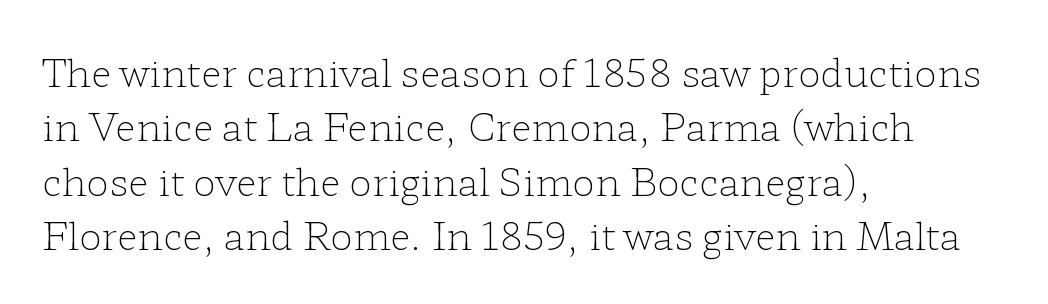
These lines are set flush left with a ragged right edge. A light-to-regular cut is what we see here. The characters display serif detailing at their extremities. Nope, not italic — everything's standing straight. Nobody touched the tracking dial on this one. Horizontal bands of white between lines are of average thickness.
